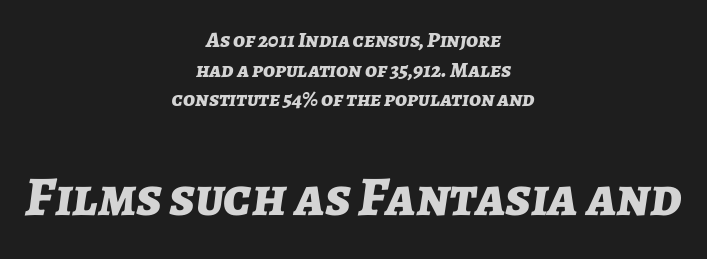
The whitespace from short lines is split evenly between both sides. The gaps between neighbouring characters are ordinary and unremarkable. The space beneath each line is pristine and unruled. This is oblique type, the kind used for emphasis or titles. Do the characters align in a grid? No, the font is proportional.
